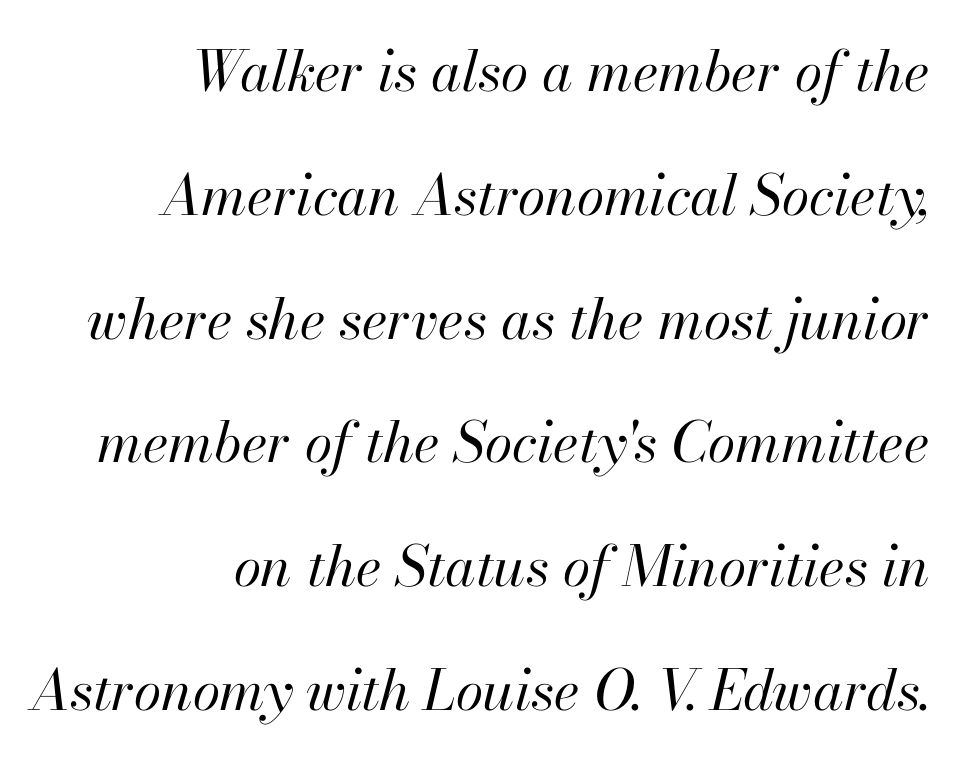
The baseline area is clear. Emphasis-style slanted type is in use. Tracking here is standard; glyphs follow each other at the usual distance. In terms of leading, this rendering errs on the spacious side.
